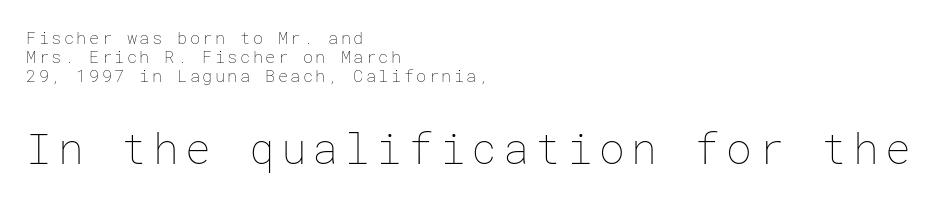
The image shows 43 px thin type, upright; set left-aligned, tight line spacing (1.13x), not underlined; the second (bottom) block is 2.53x larger; low stroke contrast and a medium x-height.
